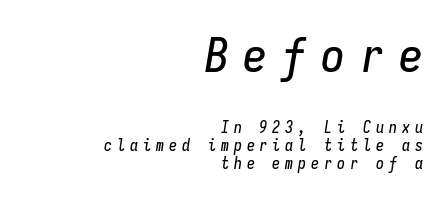
The image shows 48 px condensed type, italic (leaning right), monospaced; set right-aligned, tight line spacing (1.12x), unusually wide letter spacing (+0.31 em), not underlined; the first (top) block is 3.0x larger; low stroke contrast and a medium x-height.
